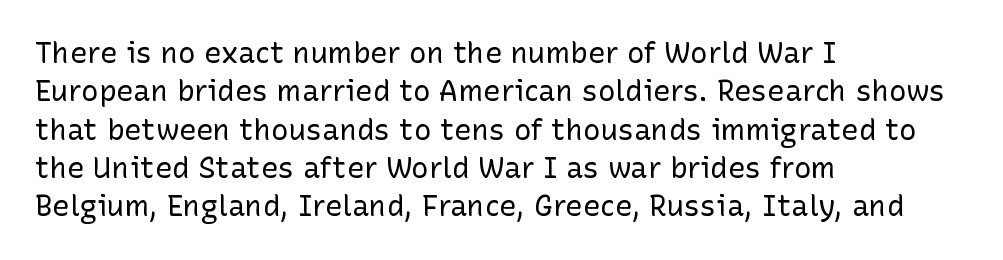
The image shows 29 px regular-weight sans-serif type, upright; set left-aligned, normal line spacing (1.32x), normal letter spacing, not underlined; low stroke contrast and a medium x-height.
